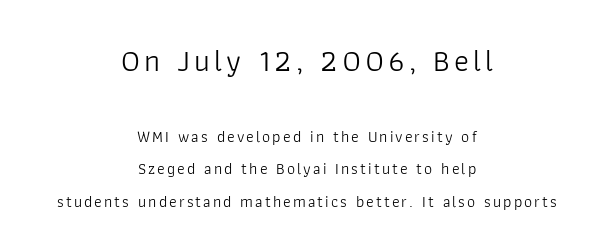
Q: Is the text bold? A: No.
Q: Is the text italic (slanted)? A: No, it is upright.
Q: Is the typeface a serif or a sans-serif typeface? A: Sans-serif.
Q: Is the text underlined? A: No.
Q: How is the paragraph aligned? A: Centered.
Q: Is the spacing between lines tight, normal or loose? A: Loose.
Q: Which block of text is set in a larger size, the first (top) or the second (bottom)? A: The first (top) one.
Q: Width (condensed, normal, or wide)? A: Normal.
Q: Stroke contrast? A: Low.
Q: x-height? A: Medium.
Q: Monospaced? A: No.
